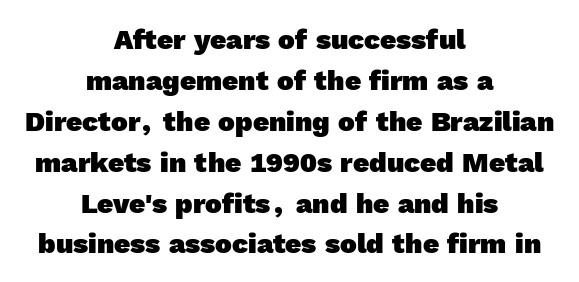
The image shows 28 px heavy sans-serif type; set centered, normal line spacing (1.46x), normal letter spacing, not underlined; a medium x-height.
